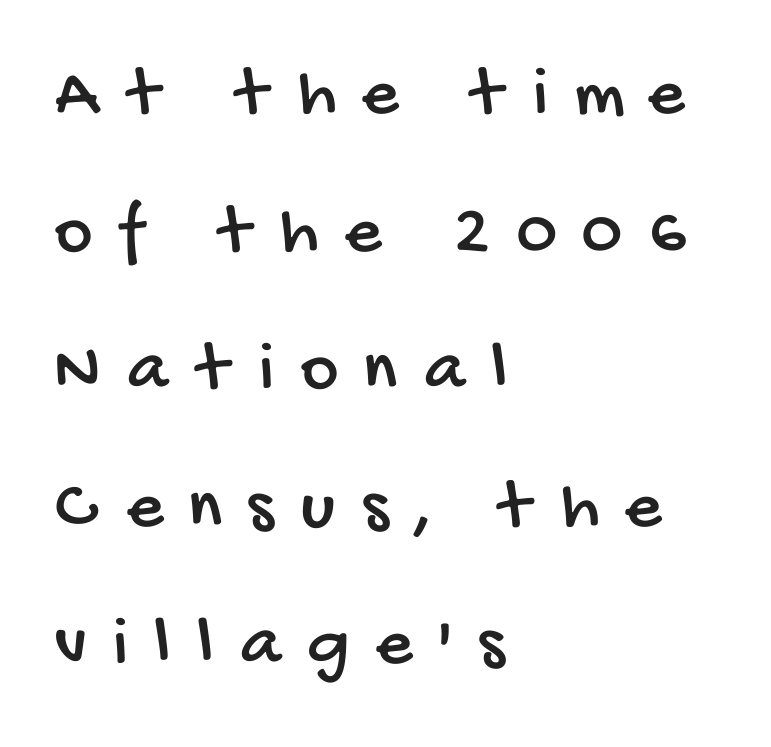
Is the block centered? No — it sits flush against the left margin. How are the letters spaced? Widely, with obvious added tracking. Notice the wide empty band between every row — that's loose leading. Just letters on the line, the space beneath them empty. What kind of face is this? One without serifs — a sans.
